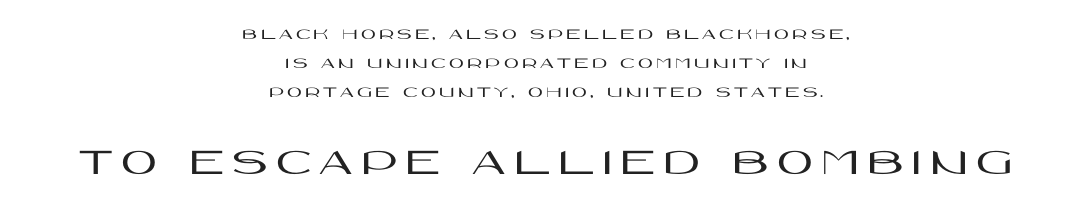
The specimen reads as upright at a glance. Examine the stroke ends and you'll find no serifs. Only glyphs here, with clear space below each row. Here the designer chose a conventional face with non-uniform glyph widths. This layout puts the modest block above and the oversized block below. The letterforms stand isolated, each surrounded by extra space.
